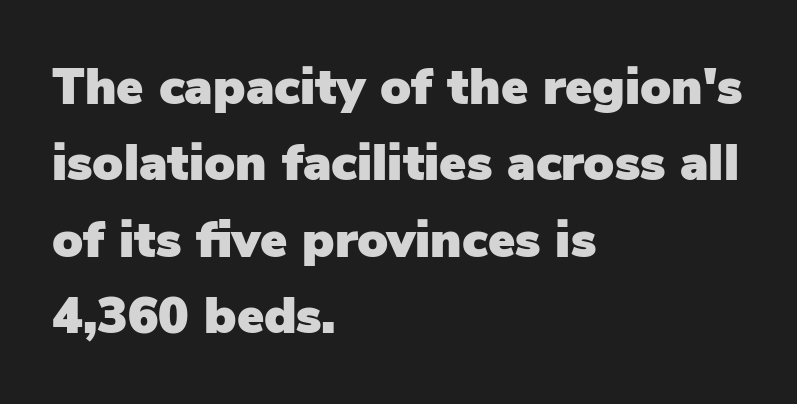
Line starts are locked; line ends wander. Vertically, the passage feels balanced, rows spaced as you'd expect. In terms of letterform style, serifs are entirely absent. These lines were composed using upright roman letters. Default kerning and tracking; the words read as compact shapes.
